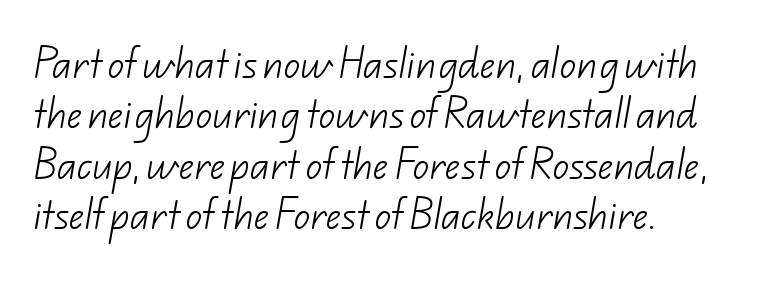
The image shows 33 px light sans-serif type; set left-aligned, normal line spacing (1.53x), normal letter spacing, not underlined; low stroke contrast and a small x-height.
